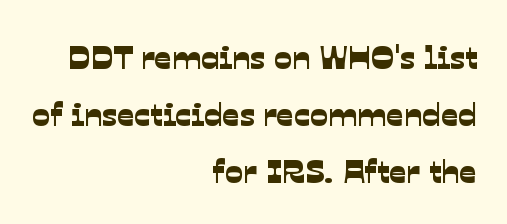
The image shows 34 px sans-serif type; set right-aligned, normal line spacing (1.68x), normal letter spacing, not underlined; low stroke contrast and a medium x-height.
